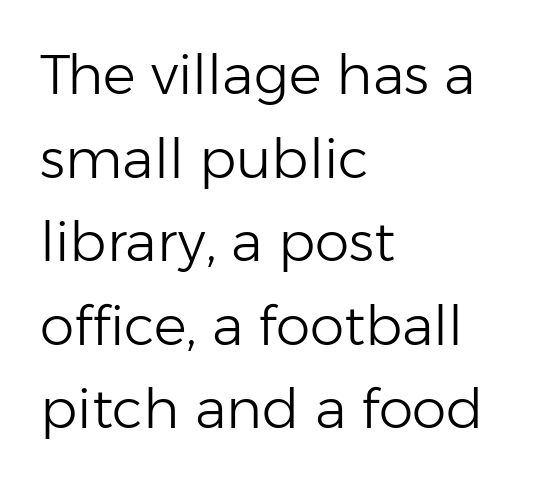
{"serif": "no", "italic": "no", "bold": "no", "weight": "light", "width": "normal", "stroke_contrast": "low", "x_height": "medium", "monospaced": "no", "underline": "no", "align": "left", "line_spacing": "normal", "line_spacing_ratio": 1.52, "letter_spacing": "normal", "letter_spacing_em": 0.0, "glyph_px": 55}
